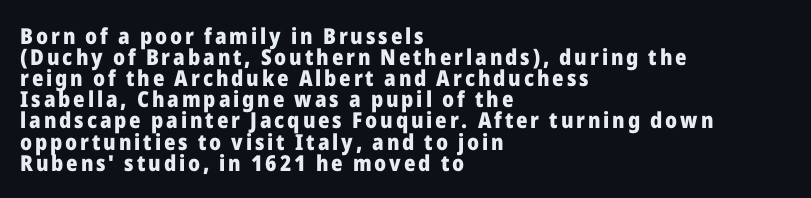
The leading is snug, giving the passage a crowded texture. This is the regular roman posture of the typeface. In CSS terms this would be text-align: left. Beneath every word, the page is bare. Set as a true bold cut, around the 700 mark.
